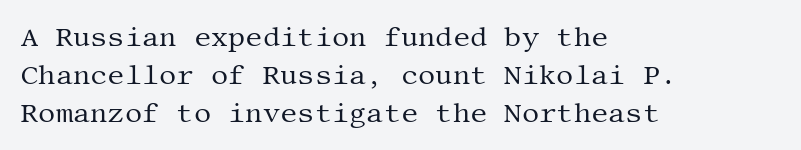
Short note: letters normally spaced. These lines are set flush left with a ragged right edge. The passage shown is not bold in any degree. Rows of type keep a routine distance in the vertical direction. This is the regular roman posture of the typeface.
